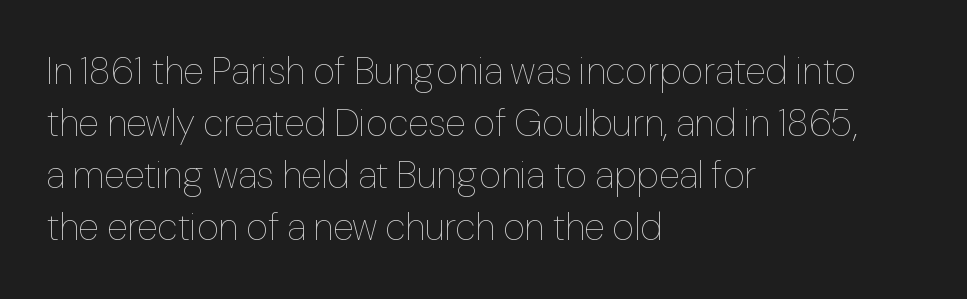
The image shows 38 px thin type, upright; set left-aligned, normal line spacing (1.37x), normal letter spacing, not underlined; low stroke contrast and a medium x-height.
